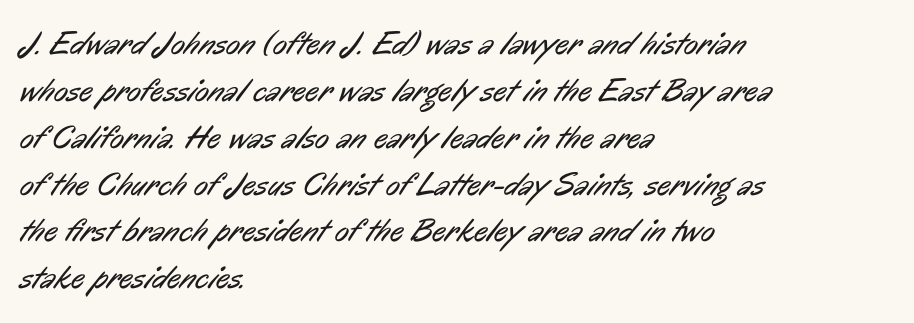
The image shows 33 px regular-weight, condensed sans-serif type; set left-aligned, normal line spacing (1.42x), normal letter spacing, not underlined; low stroke contrast and a medium x-height.
